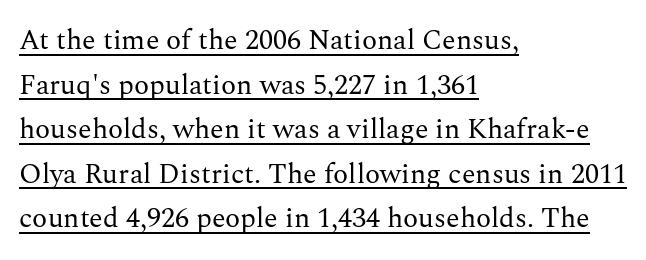
The image shows 28 px regular-weight serif type, upright; set left-aligned, normal line spacing (1.59x), normal letter spacing, underlined; medium stroke contrast and a medium x-height.
